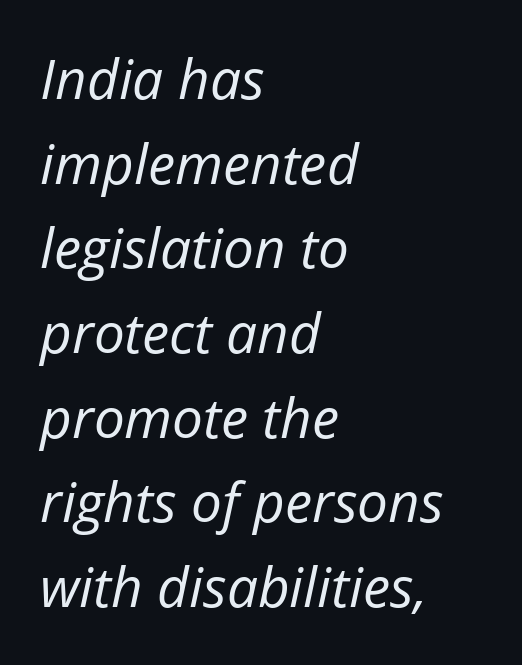
Would a proofreader flag this as italicized? Yes. Think of a printed novel: that variable character pitch is what you see here. The rows are spaced the way most documents space them. The passage is arranged the way most books set body copy — flush left.
